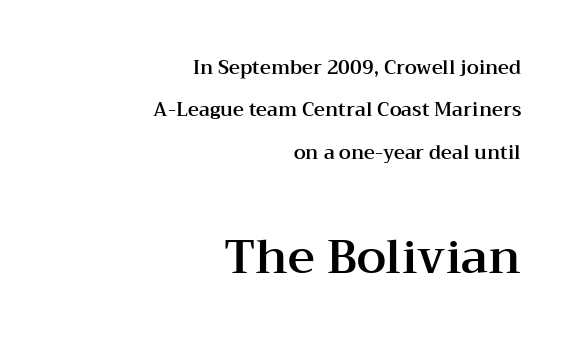
{"serif": "yes", "italic": "no", "width": "wide", "stroke_contrast": "medium", "x_height": "medium", "monospaced": "no", "underline": "no", "align": "right", "line_spacing": "loose", "line_spacing_ratio": 2.23, "letter_spacing": "normal", "letter_spacing_em": 0.0, "larger_block": "second", "size_ratio": 2.47, "glyph_px": 47}
